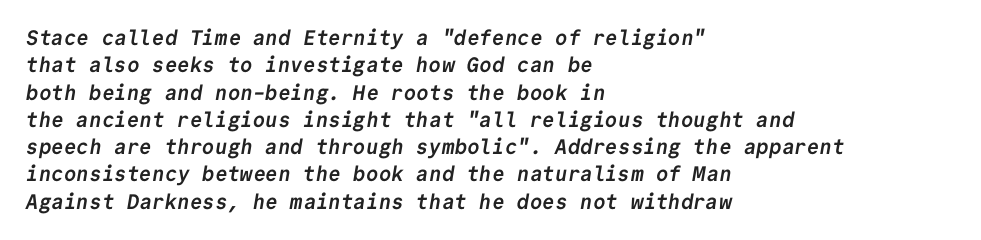
The image shows 21 px bold type; set left-aligned, normal line spacing (1.3x), normal letter spacing, not underlined.
